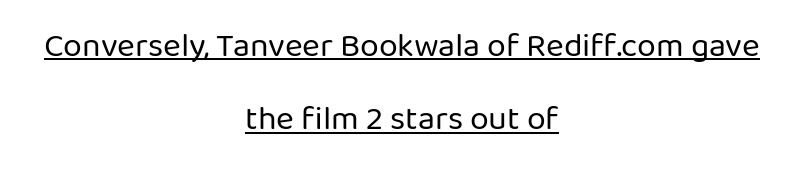
{"serif": "no", "italic": "no", "bold": "no", "weight": "regular", "width": "normal", "stroke_contrast": "low", "x_height": "medium", "monospaced": "no", "underline": "yes", "align": "center", "line_spacing": "loose", "line_spacing_ratio": 2.16, "letter_spacing": "normal", "letter_spacing_em": 0.0, "glyph_px": 34}
